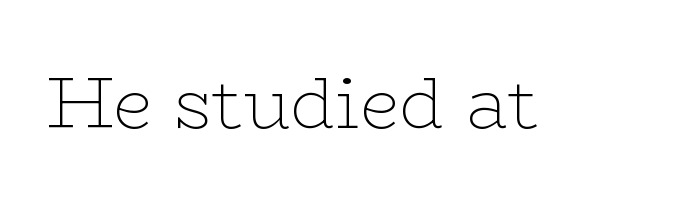
{"serif": "yes", "italic": "no", "bold": "no", "weight": "thin", "width": "wide", "stroke_contrast": "low", "x_height": "medium", "monospaced": "no", "underline": "no", "letter_spacing": "normal", "letter_spacing_em": 0.0, "glyph_px": 72}
